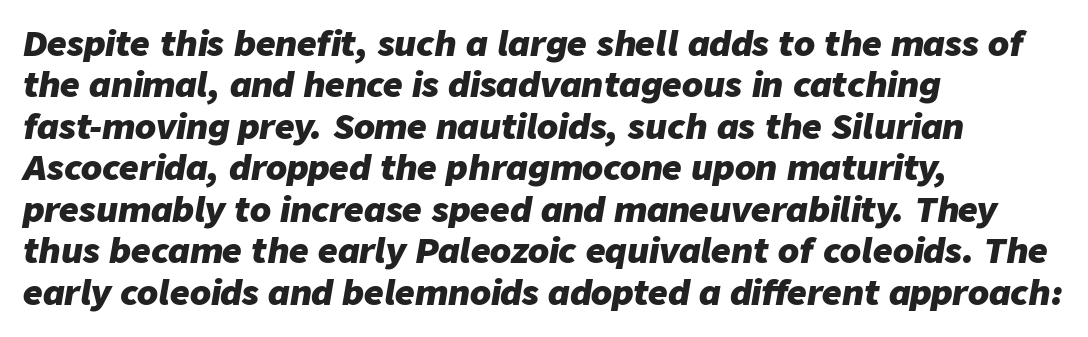
Q: Is the text bold? A: Yes.
Q: Is the text italic (slanted)? A: Yes, it leans right by about 9 degrees.
Q: Is the text underlined? A: No.
Q: How is the paragraph aligned? A: Left-aligned.
Q: Is the spacing between letters normal or unusually wide? A: Normal.
Q: Width (condensed, normal, or wide)? A: Normal.
Q: Stroke contrast? A: Low.
Q: x-height? A: Medium.
Q: Monospaced? A: No.
